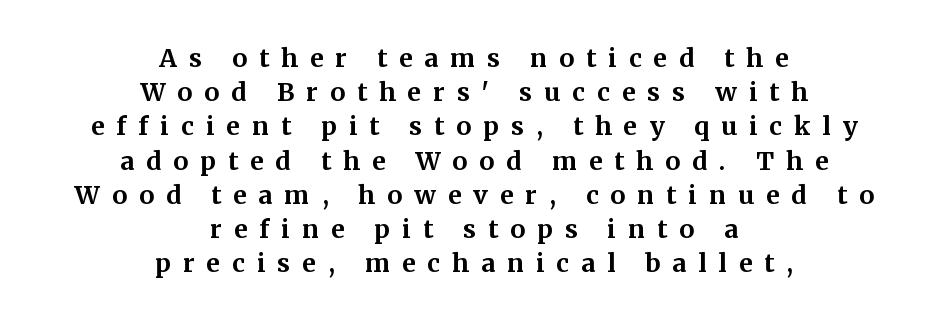
Q: Is the text bold? A: Yes.
Q: Is the text italic (slanted)? A: No, it is upright.
Q: Is the text underlined? A: No.
Q: How is the paragraph aligned? A: Centered.
Q: Is the spacing between letters normal or unusually wide? A: Unusually wide.
Q: Is the spacing between lines tight, normal or loose? A: Normal.
